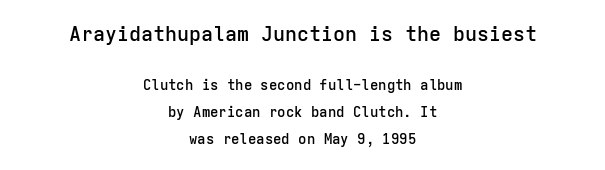
Q: Is the text bold? A: Semi-bold.
Q: Is the text italic (slanted)? A: No, it is upright.
Q: Is the text underlined? A: No.
Q: How is the paragraph aligned? A: Centered.
Q: Is the spacing between letters normal or unusually wide? A: Normal.
Q: Is the spacing between lines tight, normal or loose? A: Loose.
Q: Which block of text is set in a larger size, the first (top) or the second (bottom)? A: The first (top) one.
